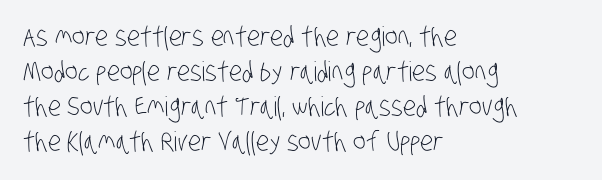
{"bold": "no", "underline": "no", "align": "left", "line_spacing": "normal", "line_spacing_ratio": 1.3, "letter_spacing": "normal", "letter_spacing_em": 0.0, "glyph_px": 27}
